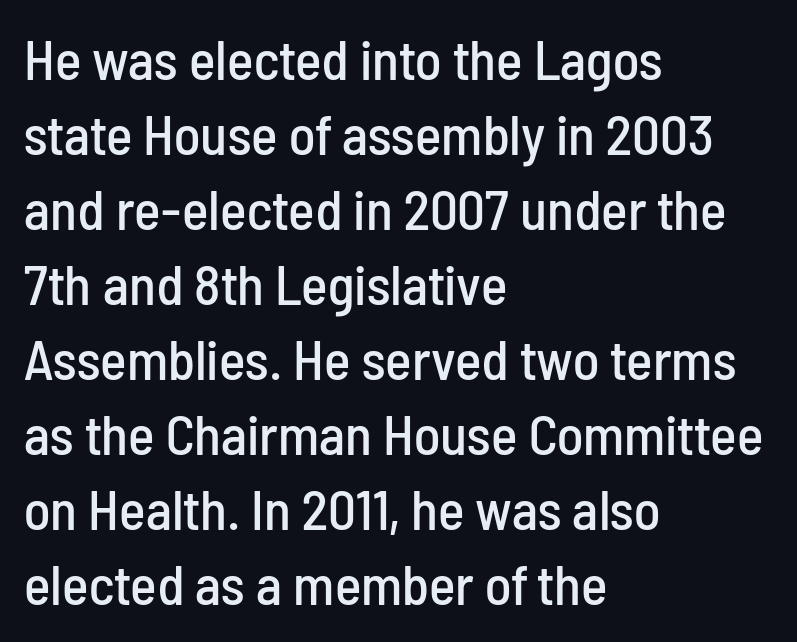
No word sits above an underline. All the whitespace from short lines collects on the right. This sample has the flowing, uneven cadence of proportional lettering. Observe the ordinary spacing: letters are neighbours, not strangers. Normally led — the rows are evenly, conventionally spaced. You can tell from the bare stems that sans-serif type was used.
